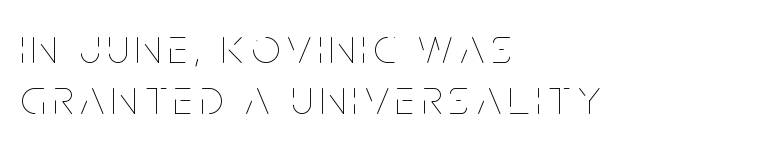
Q: Is the text bold? A: No.
Q: Is the text italic (slanted)? A: No, it is upright.
Q: Is the text underlined? A: No.
Q: How is the paragraph aligned? A: Left-aligned.
Q: Is the spacing between lines tight, normal or loose? A: Tight.
Q: Width (condensed, normal, or wide)? A: Condensed.
Q: Stroke contrast? A: Low.
Q: x-height? A: Large.
Q: Monospaced? A: No.
